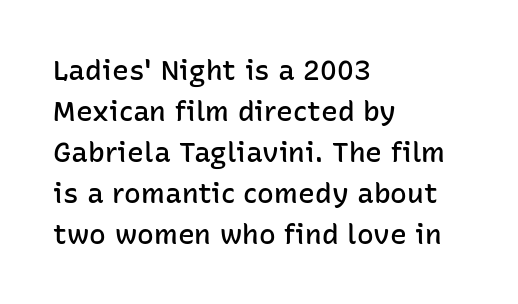
The image shows 28 px semibold sans-serif type, upright; set left-aligned, normal line spacing (1.46x), normal letter spacing, not underlined; low stroke contrast and a medium x-height.
